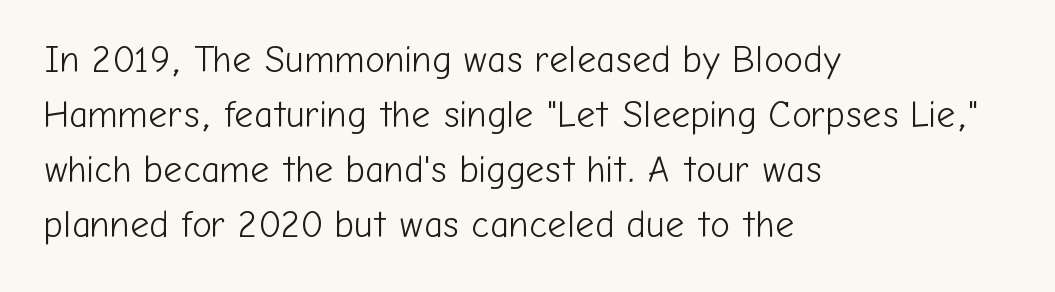
{"serif": "no", "italic": "no", "bold": "no", "weight": "light", "width": "normal", "stroke_contrast": "low", "x_height": "medium", "monospaced": "no", "underline": "no", "align": "left", "line_spacing": "normal", "line_spacing_ratio": 1.49, "letter_spacing": "normal", "letter_spacing_em": 0.0, "glyph_px": 37}
